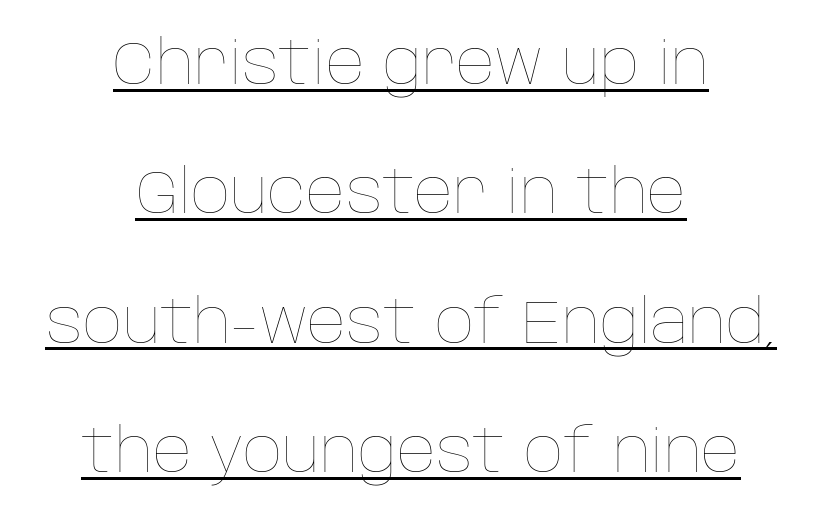
Nope, not italic — everything's standing straight. A baseline rule has been typeset under these characters. The face used here is proportionally spaced, like ordinary book or web type. These glyphs show unthickened strokes, regular width or finer. Airy leading.
